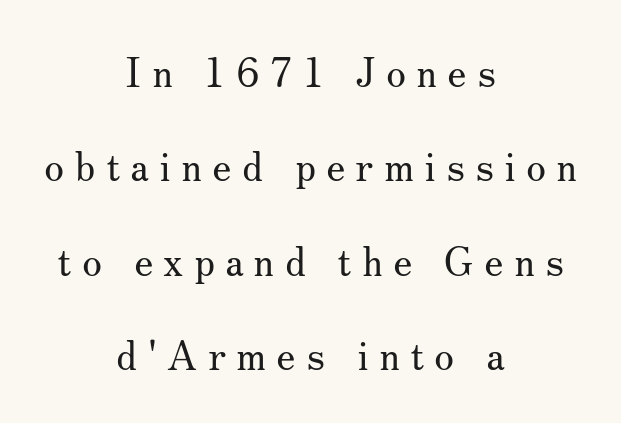
Letters rest on an invisible, unmarked baseline. Typeset on center — no edge is straight. In terms of letterform style, serifs are clearly present. The letters advance in unequal steps, a hallmark of proportional type.
